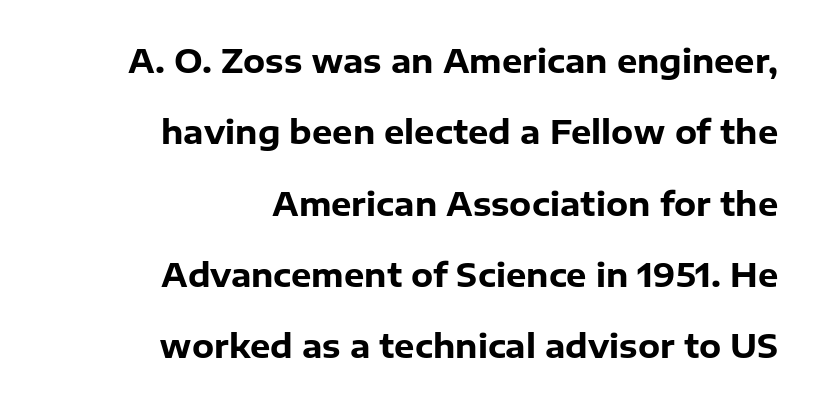
Q: Is the text bold? A: Yes.
Q: Is the text italic (slanted)? A: No, it is upright.
Q: Is the typeface a serif or a sans-serif typeface? A: Sans-serif.
Q: Is the text underlined? A: No.
Q: How is the paragraph aligned? A: Right-aligned.
Q: Is the spacing between letters normal or unusually wide? A: Normal.
Q: Is the spacing between lines tight, normal or loose? A: Loose.
Q: Width (condensed, normal, or wide)? A: Normal.
Q: Stroke contrast? A: Low.
Q: x-height? A: Medium.
Q: Monospaced? A: No.
